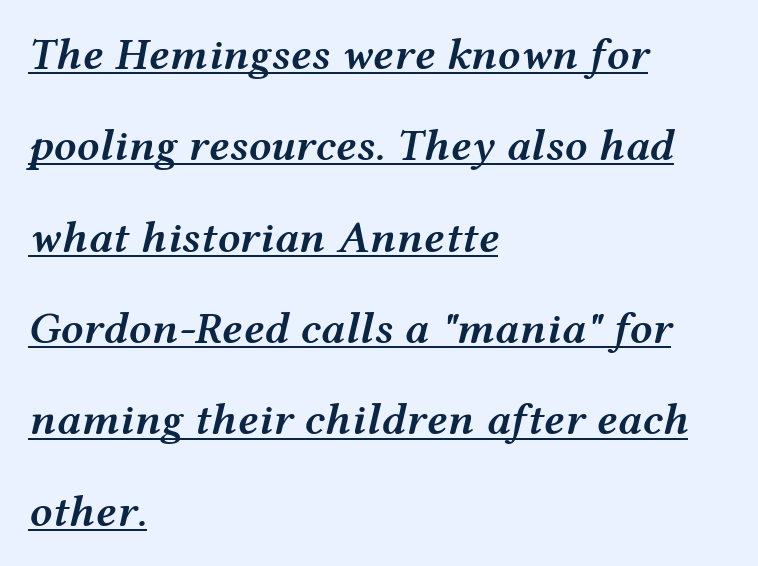
The passage is arranged the way most books set body copy — flush left. Caption: semibold face, moderately heavy strokes. The passage shown is typed in a proportional face where columns would drift. Horizontal bands of white between lines are thick stripes. There's an unmistakable incline to the writing here. Nobody touched the tracking dial on this one.
